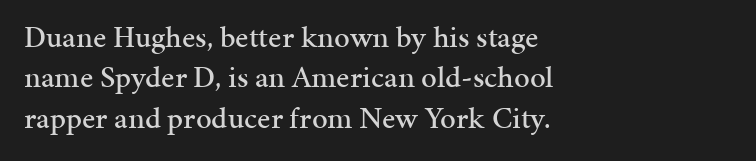
The lines in this sample share a left origin and differ only in where they stop. A typesetter would label this face a serif. Has an underline been added? It has not. Students, observe: this is what conventionally led text looks like. This sample uses an upright cut, with every glyph sitting square on the baseline.
